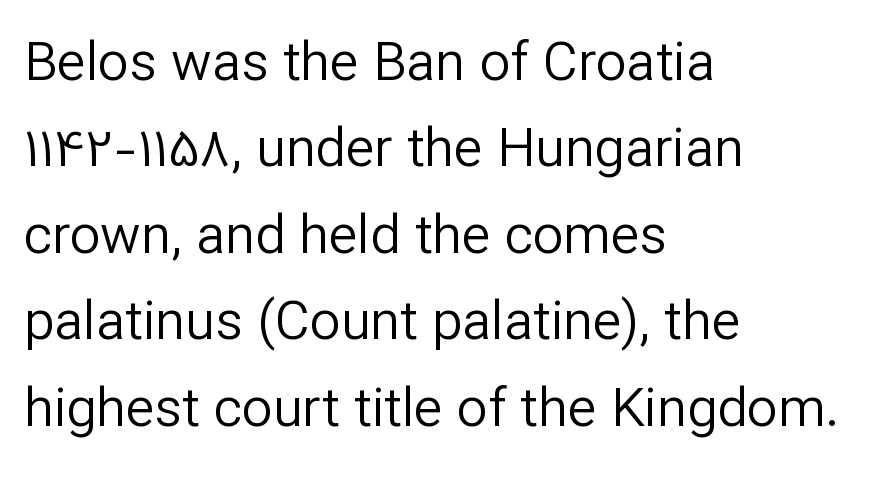
Q: Is the text bold? A: No.
Q: Is the text italic (slanted)? A: No, it is upright.
Q: Is the typeface a serif or a sans-serif typeface? A: Sans-serif.
Q: Is the text underlined? A: No.
Q: How is the paragraph aligned? A: Left-aligned.
Q: Is the spacing between letters normal or unusually wide? A: Normal.
Q: Is the spacing between lines tight, normal or loose? A: Normal.
Q: Width (condensed, normal, or wide)? A: Normal.
Q: Stroke contrast? A: Low.
Q: x-height? A: Medium.
Q: Monospaced? A: No.
